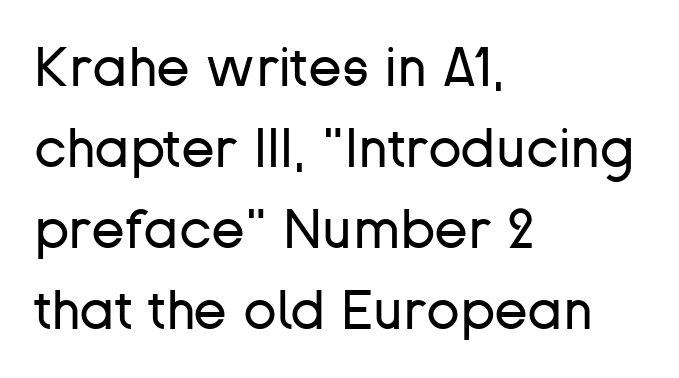
Q: Is the text bold? A: No.
Q: Is the text italic (slanted)? A: No, it is upright.
Q: Is the typeface a serif or a sans-serif typeface? A: Sans-serif.
Q: Is the text underlined? A: No.
Q: How is the paragraph aligned? A: Left-aligned.
Q: Is the spacing between letters normal or unusually wide? A: Normal.
Q: Is the spacing between lines tight, normal or loose? A: Normal.
Q: Width (condensed, normal, or wide)? A: Normal.
Q: Stroke contrast? A: Low.
Q: x-height? A: Medium.
Q: Monospaced? A: No.
